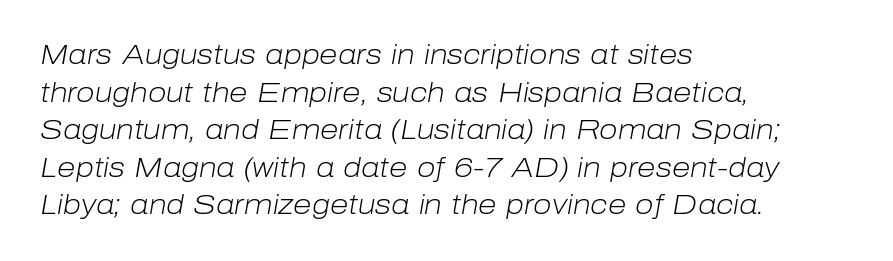
Q: Is the text bold? A: No.
Q: Is the text italic (slanted)? A: Yes, it leans right by about 10 degrees.
Q: Is the text underlined? A: No.
Q: How is the paragraph aligned? A: Left-aligned.
Q: Is the spacing between letters normal or unusually wide? A: Normal.
Q: Is the spacing between lines tight, normal or loose? A: Normal.
